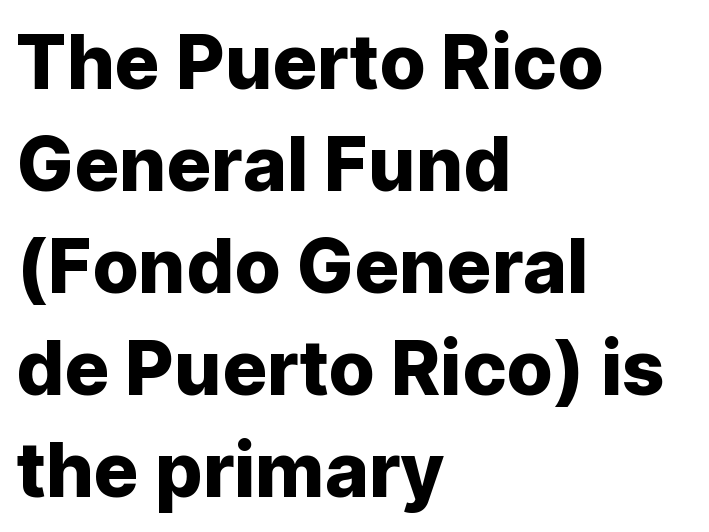
Every row of glyphs begins at an identical x-position on the left. Here the designer chose a conventional face with non-uniform glyph widths. No word sits above an underline. The horizontal fit of the characters is conventional and even. Type style note: lacks serifs. These lines were composed using upright roman letters.
